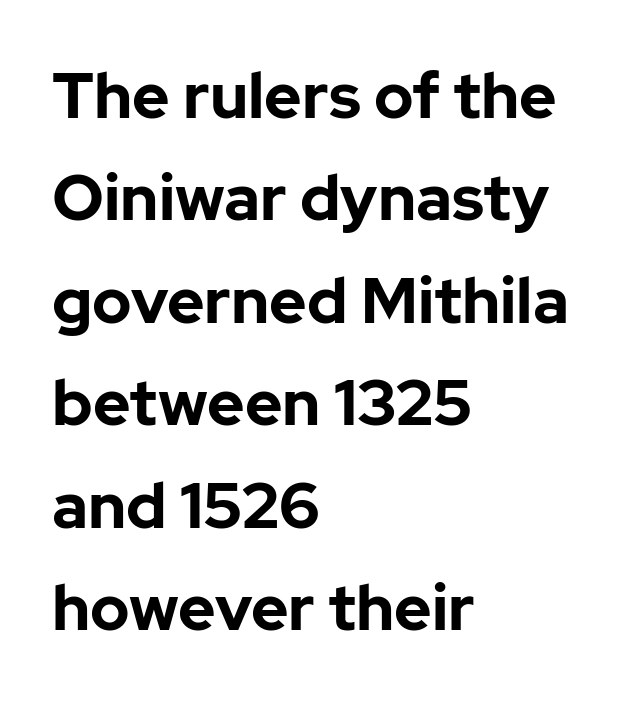
The image shows 64 px bold sans-serif type, upright; set left-aligned, normal line spacing (1.6x), normal letter spacing, not underlined; low stroke contrast and a medium x-height.
